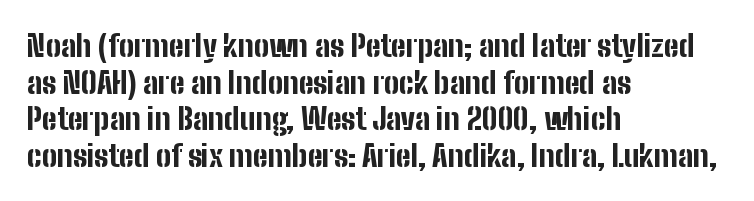
The image shows 30 px bold, condensed sans-serif type, upright; set left-aligned, line spacing 1.22x, normal letter spacing, not underlined; low stroke contrast and a medium x-height.
